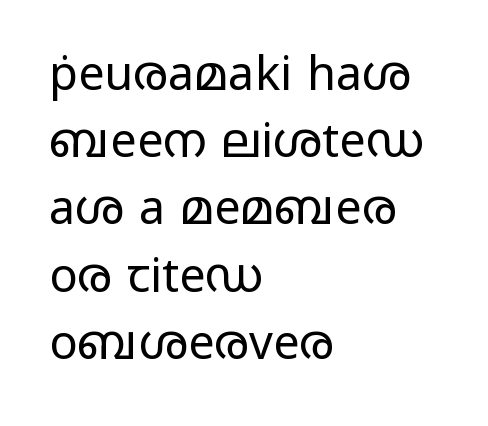
The image shows 47 px regular-weight, wide sans-serif type, upright; set left-aligned, normal line spacing (1.43x), normal letter spacing, not underlined; low stroke contrast and a medium x-height.
